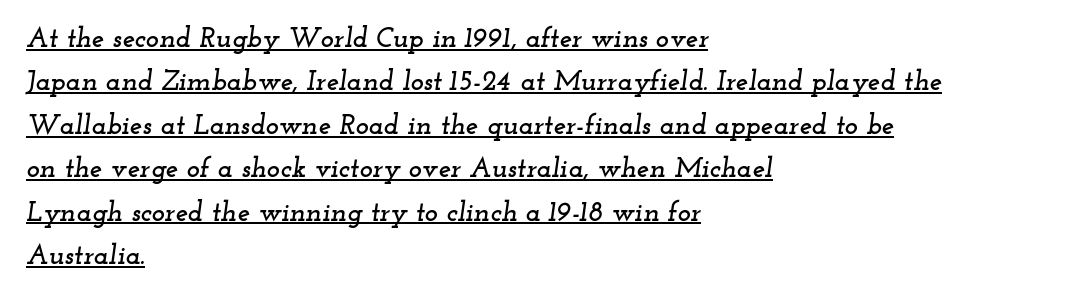
{"serif": "yes", "italic": "yes", "lean": "right", "slant_degrees": 12, "width": "wide", "stroke_contrast": "low", "x_height": "small", "monospaced": "no", "underline": "yes", "align": "left", "line_spacing": "normal", "line_spacing_ratio": 1.55, "letter_spacing": "normal", "letter_spacing_em": 0.0, "glyph_px": 28}
